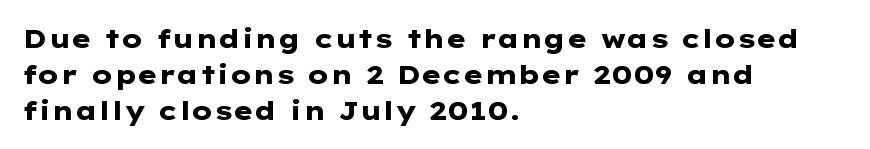
Q: Is the text bold? A: Yes.
Q: Is the text italic (slanted)? A: No, it is upright.
Q: Is the text underlined? A: No.
Q: How is the paragraph aligned? A: Left-aligned.
Q: Is the spacing between letters normal or unusually wide? A: Normal.
Q: Is the spacing between lines tight, normal or loose? A: Normal.
